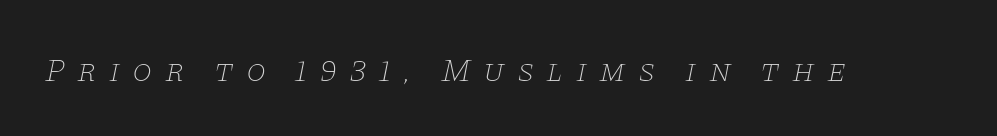
{"serif": "yes", "italic": "yes", "lean": "right", "slant_degrees": 11, "bold": "no", "weight": "thin", "width": "wide", "stroke_contrast": "low", "x_height": "large", "monospaced": "no", "underline": "no", "letter_spacing": "wide", "letter_spacing_em": 0.38, "glyph_px": 32}
